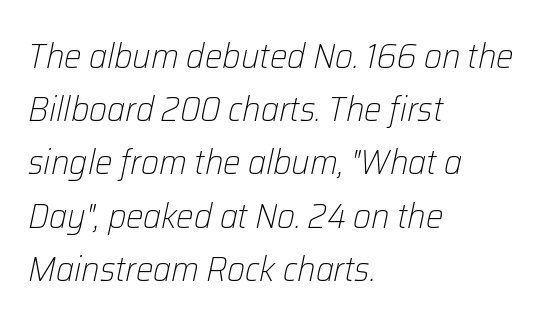
{"italic": "yes", "lean": "right", "slant_degrees": 12, "bold": "no", "weight": "light", "width": "normal", "stroke_contrast": "low", "x_height": "medium", "monospaced": "no", "underline": "no", "align": "left", "line_spacing": "normal", "line_spacing_ratio": 1.52, "letter_spacing": "normal", "letter_spacing_em": 0.0, "glyph_px": 35}
